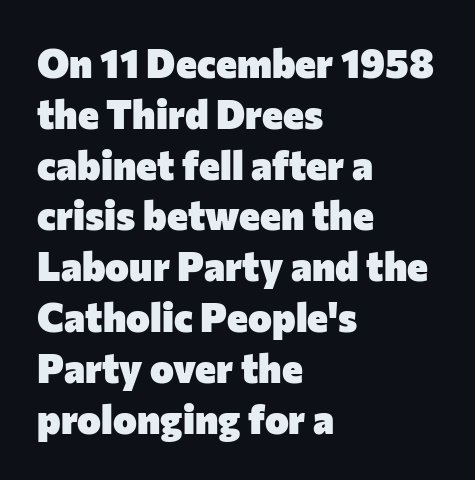
{"serif": "no", "italic": "no", "bold": "yes", "weight": "heavy", "width": "normal", "stroke_contrast": "low", "x_height": "medium", "monospaced": "no", "underline": "no", "align": "left", "line_spacing": "normal", "line_spacing_ratio": 1.27, "letter_spacing": "normal", "letter_spacing_em": 0.0, "glyph_px": 40}
